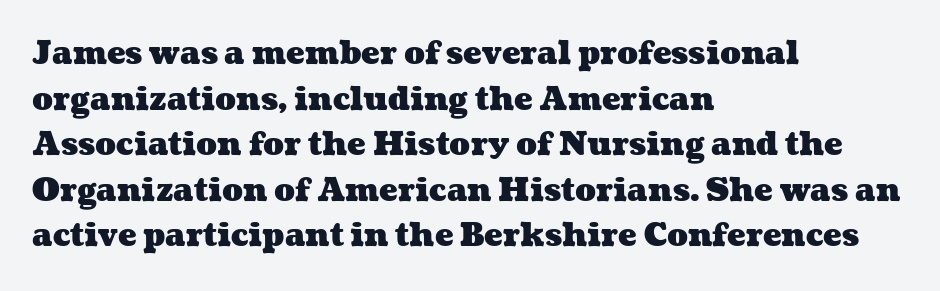
Q: Is the text bold? A: Yes.
Q: Is the text underlined? A: No.
Q: How is the paragraph aligned? A: Left-aligned.
Q: Is the spacing between letters normal or unusually wide? A: Normal.
Q: Is the spacing between lines tight, normal or loose? A: Normal.
Q: Width (condensed, normal, or wide)? A: Wide.
Q: Stroke contrast? A: Medium.
Q: x-height? A: Medium.
Q: Monospaced? A: No.
